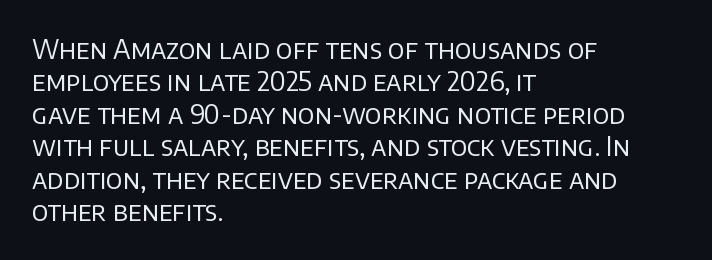
The image shows 26 px text type, upright; set left-aligned, normal line spacing (1.25x), normal letter spacing, not underlined.
